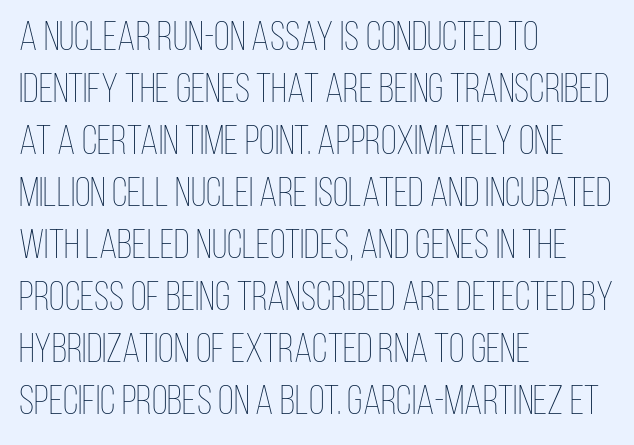
Q: Is the text bold? A: No.
Q: Is the text italic (slanted)? A: No, it is upright.
Q: Is the text underlined? A: No.
Q: How is the paragraph aligned? A: Left-aligned.
Q: Is the spacing between letters normal or unusually wide? A: Normal.
Q: Is the spacing between lines tight, normal or loose? A: Normal.
Q: Width (condensed, normal, or wide)? A: Condensed.
Q: Stroke contrast? A: Low.
Q: x-height? A: Large.
Q: Monospaced? A: No.
